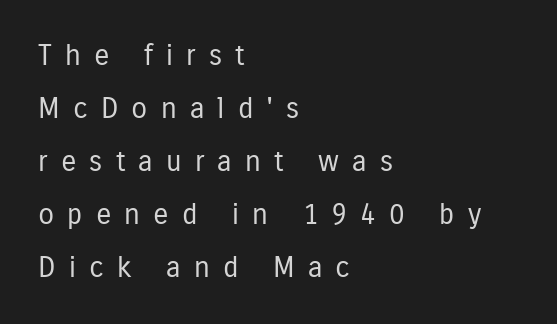
Q: Is the text bold? A: No.
Q: Is the text italic (slanted)? A: No, it is upright.
Q: Is the typeface a serif or a sans-serif typeface? A: Sans-serif.
Q: Is the text underlined? A: No.
Q: How is the paragraph aligned? A: Left-aligned.
Q: Is the spacing between letters normal or unusually wide? A: Unusually wide.
Q: Width (condensed, normal, or wide)? A: Condensed.
Q: Stroke contrast? A: Low.
Q: x-height? A: Medium.
Q: Monospaced? A: No.
